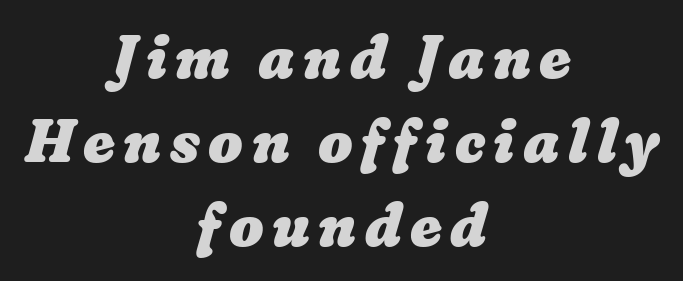
The image shows 61 px heavy type; set centered, normal line spacing (1.38x), not underlined; low stroke contrast and a medium x-height.
